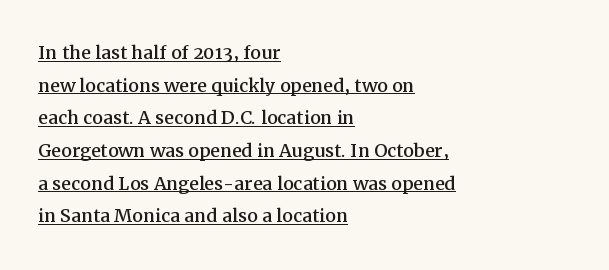
{"italic": "no", "underline": "yes", "align": "left", "line_spacing": "normal", "line_spacing_ratio": 1.36, "letter_spacing": "normal", "letter_spacing_em": 0.0, "glyph_px": 24}
